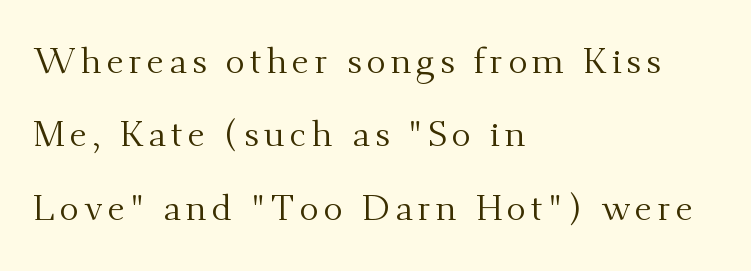
The letters advance in unequal steps, a hallmark of proportional type. No extra ink here — the face is not bold. Font category for this specimen: serif. Baseline-to-baseline distance is far greater than the letter height.
